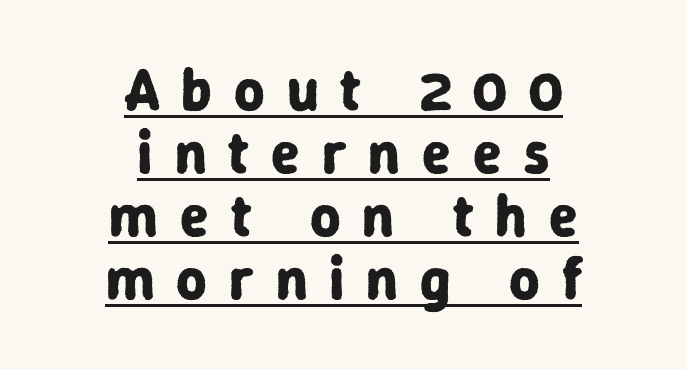
The image shows 59 px bold sans-serif type, upright; set centered, tight line spacing (1.07x), unusually wide letter spacing (+0.37 em), underlined; low stroke contrast and a medium x-height.
